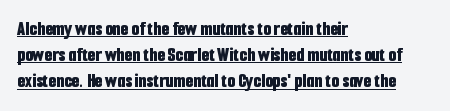
{"italic": "no", "bold": "yes", "underline": "yes", "align": "left", "line_spacing": "normal", "line_spacing_ratio": 1.31, "letter_spacing": "normal", "letter_spacing_em": 0.0, "glyph_px": 20}
